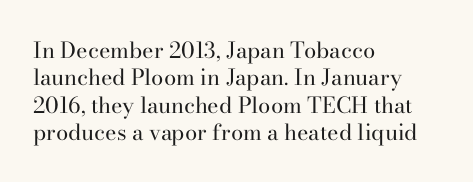
Rendered with straight, roman letterforms. Weight: not bold — regular or lighter. Words appear dense and cohesive because spacing is normal. Horizontal alignment here is leftward, the default for most running prose. A clean baseline with only descenders dipping below it.
